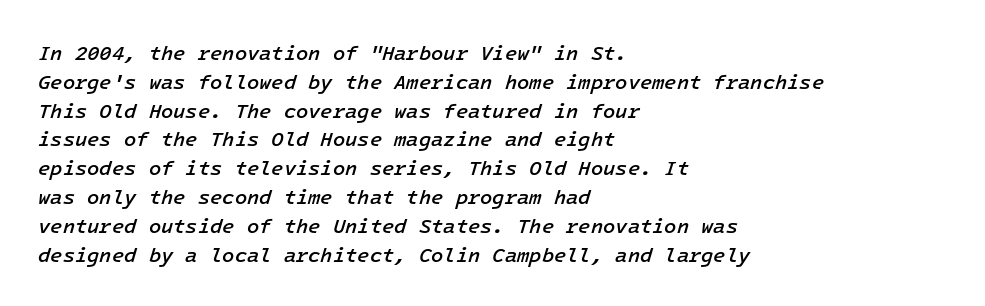
The image shows 20 px text type, italic (leaning right); set left-aligned, normal line spacing (1.44x), normal letter spacing, not underlined.
